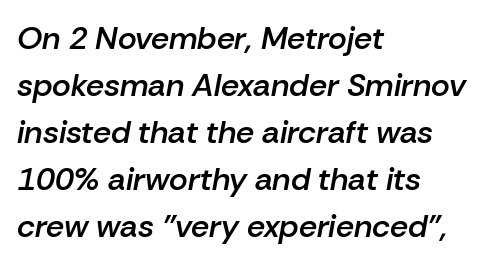
{"italic": "yes", "lean": "right", "slant_degrees": 10, "bold": "semi", "weight": "semibold", "width": "normal", "stroke_contrast": "low", "x_height": "medium", "monospaced": "no", "underline": "no", "align": "left", "line_spacing": "normal", "line_spacing_ratio": 1.47, "letter_spacing": "normal", "letter_spacing_em": 0.0, "glyph_px": 32}
